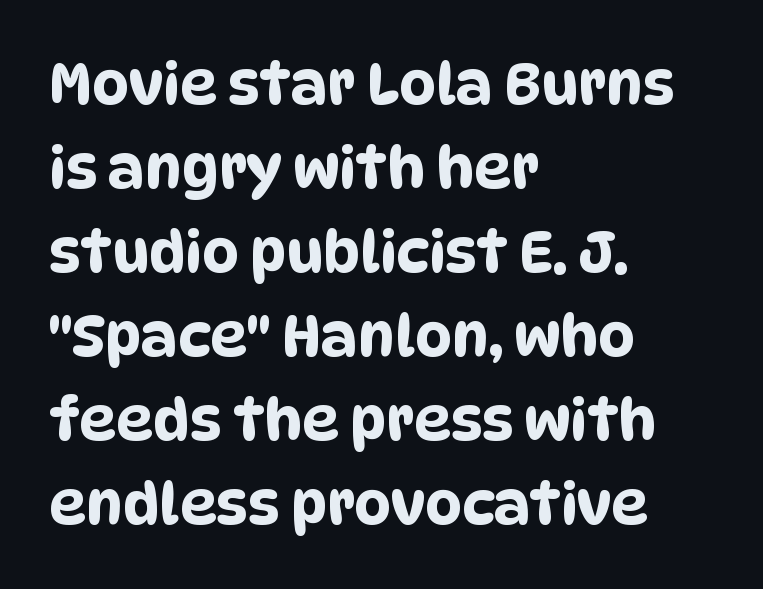
Regarding serifs, this sample does without them. The line-height multiplier appears to be the usual default. Is the block centered? No — it sits flush against the left margin. The horizontal fit of the characters is conventional and even.
